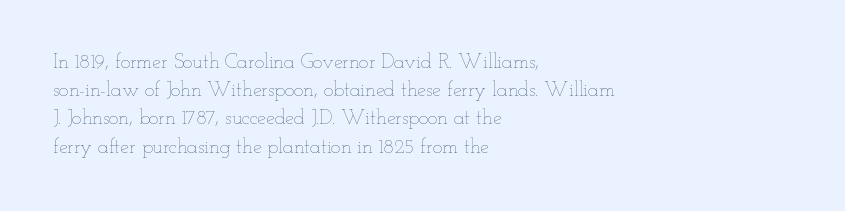
{"italic": "no", "bold": "no", "underline": "no", "align": "left", "line_spacing": "normal", "line_spacing_ratio": 1.41, "letter_spacing": "normal", "letter_spacing_em": 0.0, "glyph_px": 20}
